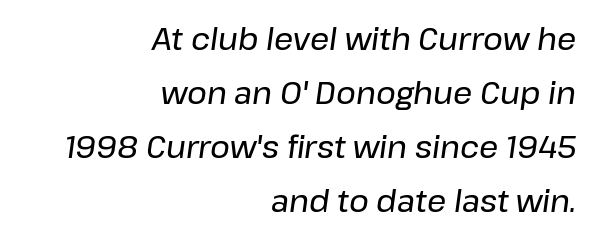
Check under the words: just untouched page. Standard letterfit; no display-style spreading of the glyphs. The compositor pushed each line to the right boundary. The text carries the slant typical of an italic or oblique font. Is this a fixed-width face? No — the glyphs have proportional, varying widths.
